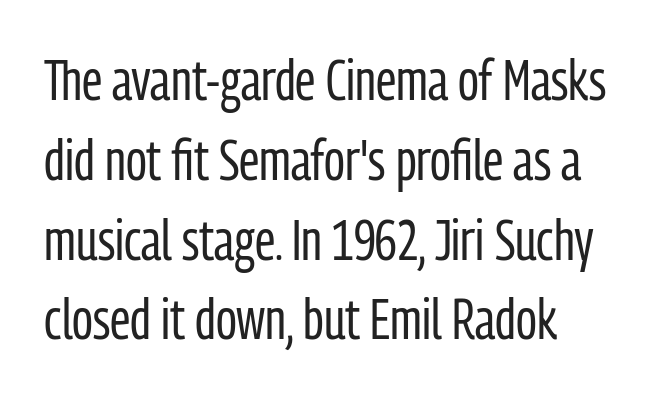
Vertical spacing — default. No chunkiness to these letters — they're not bold. Do the characters align in a grid? No, the font is proportional. This sample uses an upright cut, with every glyph sitting square on the baseline. Check where the strokes stop: nothing finishes them off — pure sans.
